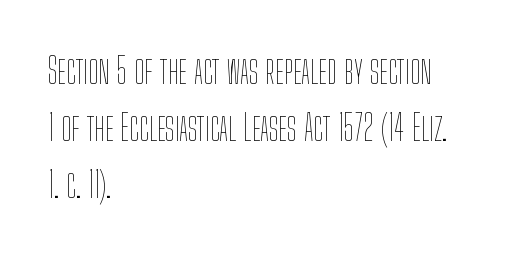
Q: Is the text bold? A: No.
Q: Is the text italic (slanted)? A: No, it is upright.
Q: Is the text underlined? A: No.
Q: How is the paragraph aligned? A: Left-aligned.
Q: Is the spacing between letters normal or unusually wide? A: Normal.
Q: Is the spacing between lines tight, normal or loose? A: Normal.
Q: Width (condensed, normal, or wide)? A: Condensed.
Q: Stroke contrast? A: Low.
Q: x-height? A: Medium.
Q: Monospaced? A: No.
